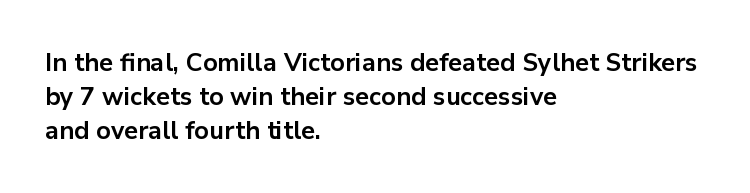
Q: Is the text bold? A: Yes.
Q: Is the text italic (slanted)? A: No, it is upright.
Q: Is the text underlined? A: No.
Q: How is the paragraph aligned? A: Left-aligned.
Q: Is the spacing between letters normal or unusually wide? A: Normal.
Q: Is the spacing between lines tight, normal or loose? A: Normal.
